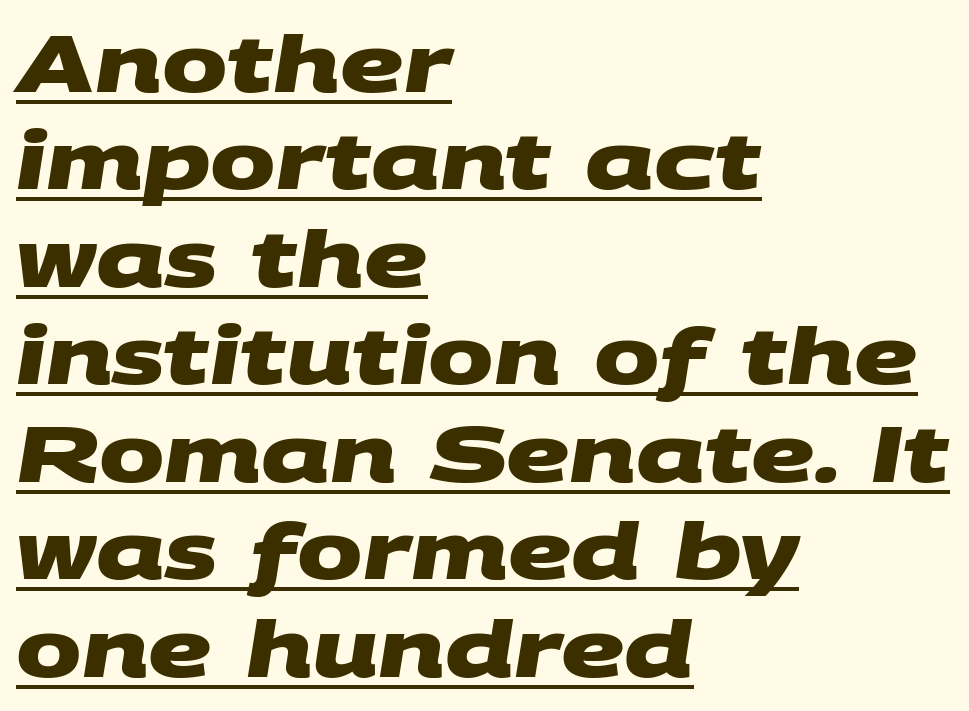
{"serif": "no", "bold": "yes", "weight": "heavy", "width": "wide", "stroke_contrast": "medium", "x_height": "large", "monospaced": "no", "underline": "yes", "align": "left", "line_spacing": "normal", "line_spacing_ratio": 1.25, "letter_spacing": "normal", "letter_spacing_em": 0.0, "glyph_px": 78}
